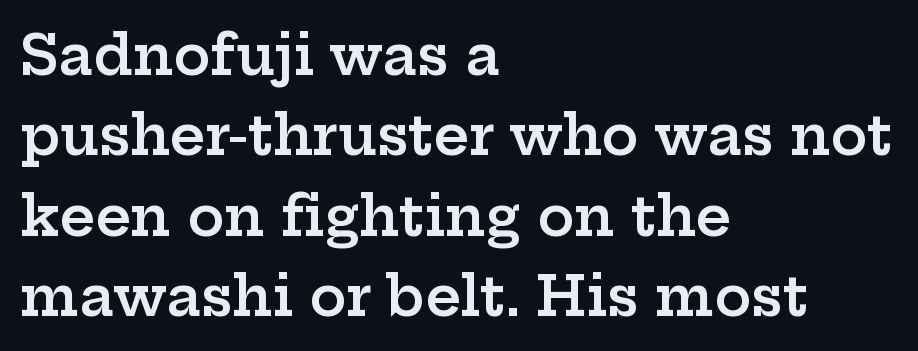
On the weight axis this lands at semibold, roughly 600. You could not count columns in this text — the font is proportionally spaced. Compared with typical body copy, the letter spacing here is the same. A bare baseline throughout the passage. Leading: standard.
